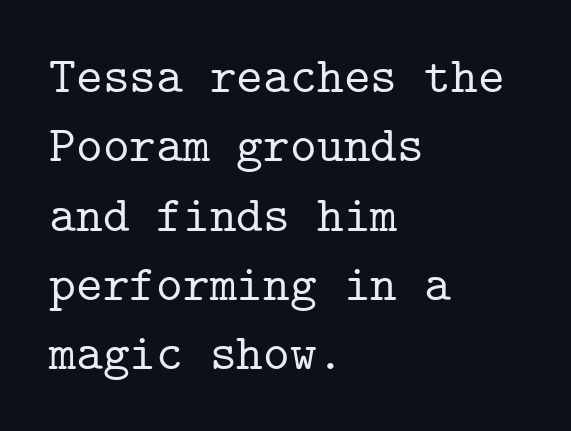
Q: Is the text italic (slanted)? A: No, it is upright.
Q: Is the typeface a serif or a sans-serif typeface? A: Serif.
Q: Is the text underlined? A: No.
Q: How is the paragraph aligned? A: Left-aligned.
Q: Is the spacing between letters normal or unusually wide? A: Normal.
Q: Is the spacing between lines tight, normal or loose? A: Normal.
Q: Width (condensed, normal, or wide)? A: Normal.
Q: Stroke contrast? A: Low.
Q: x-height? A: Medium.
Q: Monospaced? A: Yes.
